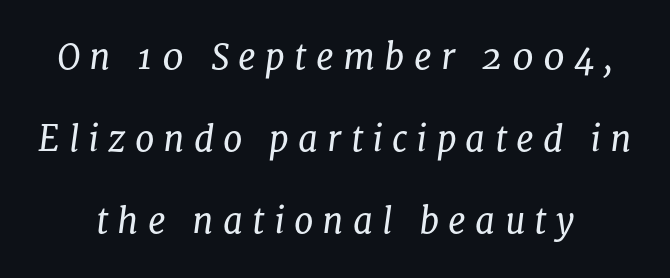
Q: Is the text bold? A: No.
Q: Is the text italic (slanted)? A: Yes, it leans right by about 8 degrees.
Q: Is the typeface a serif or a sans-serif typeface? A: Serif.
Q: Is the text underlined? A: No.
Q: Is the spacing between letters normal or unusually wide? A: Unusually wide.
Q: Is the spacing between lines tight, normal or loose? A: Loose.
Q: Width (condensed, normal, or wide)? A: Normal.
Q: Stroke contrast? A: Low.
Q: x-height? A: Medium.
Q: Monospaced? A: No.
